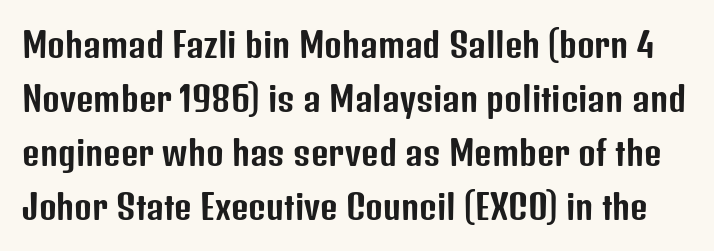
{"serif": "no", "italic": "no", "width": "condensed", "stroke_contrast": "low", "x_height": "medium", "monospaced": "no", "underline": "no", "line_spacing": "normal", "line_spacing_ratio": 1.59, "letter_spacing": "normal", "letter_spacing_em": 0.0, "glyph_px": 34}
